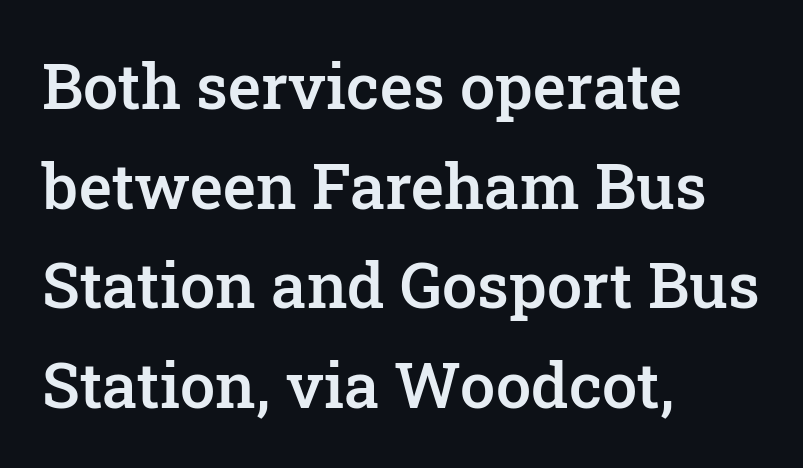
Q: Is the text bold? A: Semi-bold.
Q: Is the text italic (slanted)? A: No, it is upright.
Q: Is the typeface a serif or a sans-serif typeface? A: Serif.
Q: Is the text underlined? A: No.
Q: How is the paragraph aligned? A: Left-aligned.
Q: Is the spacing between letters normal or unusually wide? A: Normal.
Q: Is the spacing between lines tight, normal or loose? A: Normal.
Q: Width (condensed, normal, or wide)? A: Normal.
Q: Stroke contrast? A: Low.
Q: x-height? A: Medium.
Q: Monospaced? A: No.
